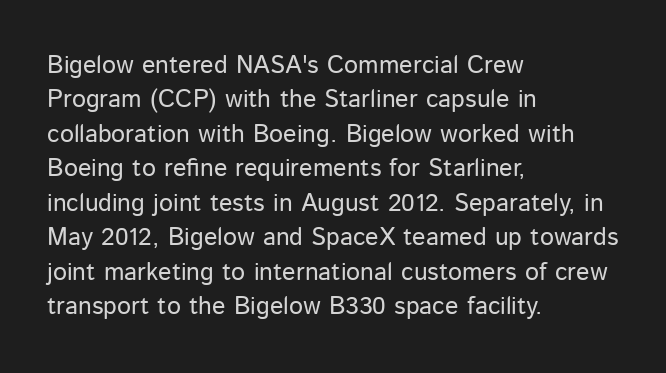
Q: Is the text bold? A: No.
Q: Is the text italic (slanted)? A: No, it is upright.
Q: Is the text underlined? A: No.
Q: How is the paragraph aligned? A: Left-aligned.
Q: Is the spacing between letters normal or unusually wide? A: Normal.
Q: Is the spacing between lines tight, normal or loose? A: Normal.
